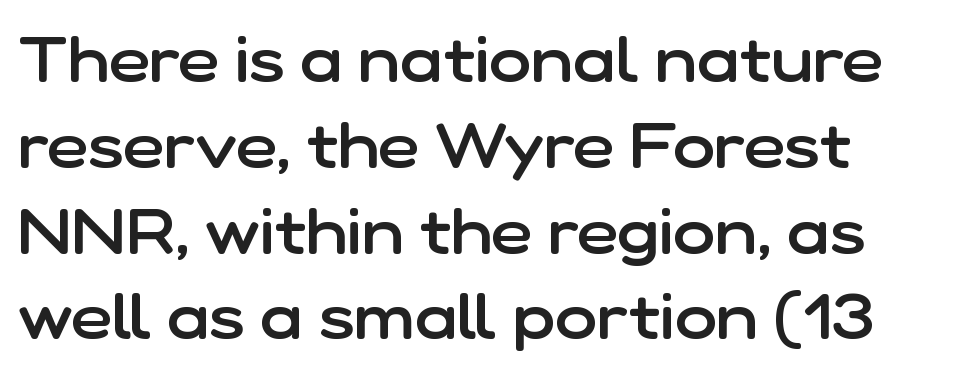
The image shows 64 px semibold sans-serif type, upright; set left-aligned, normal line spacing (1.34x), normal letter spacing, not underlined; low stroke contrast and a medium x-height.
